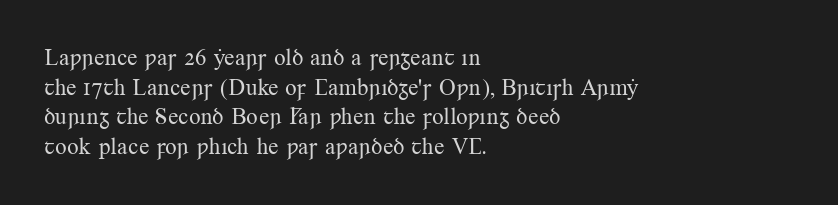
The image shows 23 px text type, upright; set left-aligned, normal line spacing (1.29x), normal letter spacing, not underlined.
